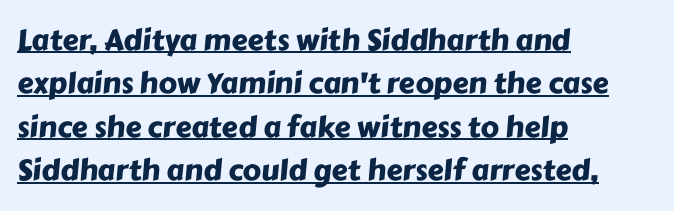
Q: Is the typeface a serif or a sans-serif typeface? A: Sans-serif.
Q: Is the text underlined? A: Yes.
Q: How is the paragraph aligned? A: Left-aligned.
Q: Is the spacing between letters normal or unusually wide? A: Normal.
Q: Is the spacing between lines tight, normal or loose? A: Normal.
Q: Width (condensed, normal, or wide)? A: Normal.
Q: Stroke contrast? A: Low.
Q: x-height? A: Medium.
Q: Monospaced? A: No.
